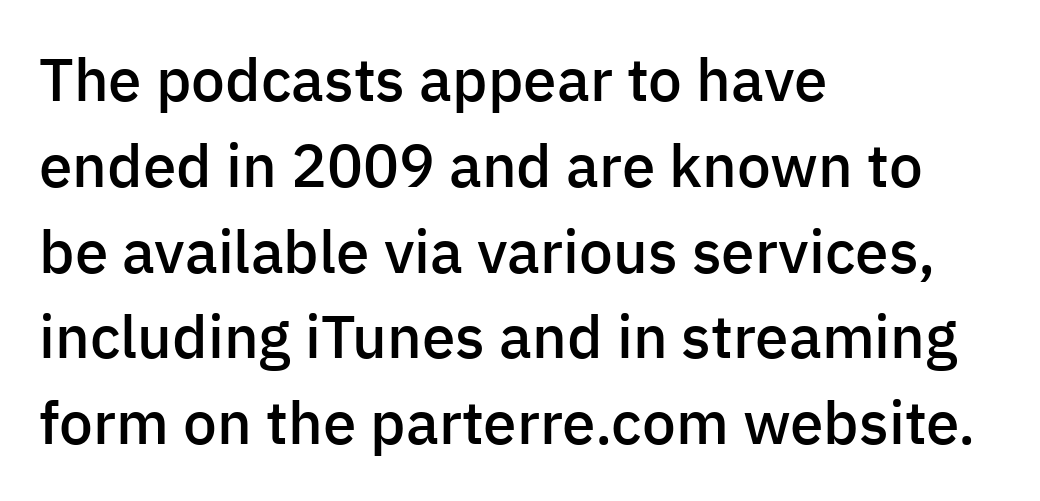
The image shows 60 px semibold sans-serif type, upright; set left-aligned, normal line spacing (1.43x), normal letter spacing, not underlined; low stroke contrast and a medium x-height.
